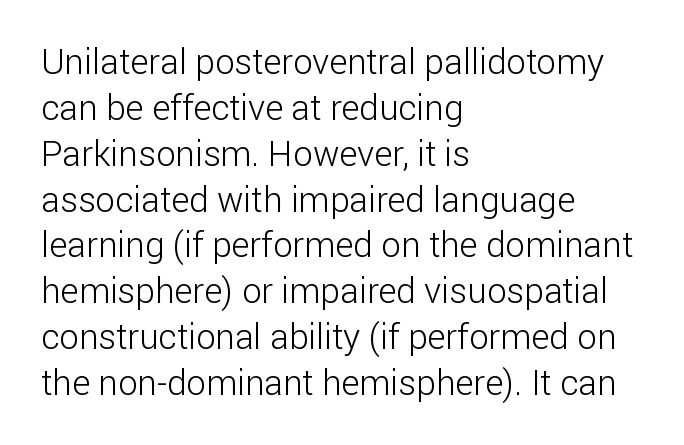
Q: Is the text bold? A: No.
Q: Is the text italic (slanted)? A: No, it is upright.
Q: Is the typeface a serif or a sans-serif typeface? A: Sans-serif.
Q: Is the text underlined? A: No.
Q: How is the paragraph aligned? A: Left-aligned.
Q: Is the spacing between letters normal or unusually wide? A: Normal.
Q: Is the spacing between lines tight, normal or loose? A: Normal.
Q: Width (condensed, normal, or wide)? A: Normal.
Q: Stroke contrast? A: Low.
Q: x-height? A: Medium.
Q: Monospaced? A: No.
